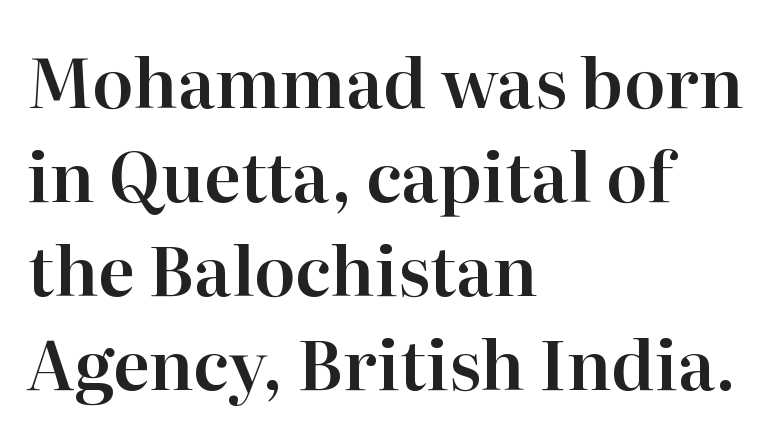
Q: Is the text italic (slanted)? A: No, it is upright.
Q: Is the typeface a serif or a sans-serif typeface? A: Serif.
Q: Is the text underlined? A: No.
Q: How is the paragraph aligned? A: Left-aligned.
Q: Is the spacing between letters normal or unusually wide? A: Normal.
Q: Is the spacing between lines tight, normal or loose? A: Normal.
Q: Width (condensed, normal, or wide)? A: Normal.
Q: Stroke contrast? A: High.
Q: x-height? A: Medium.
Q: Monospaced? A: No.
